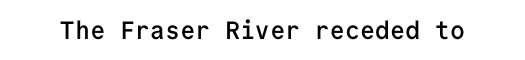
{"italic": "no", "bold": "semi", "underline": "no", "letter_spacing": "normal", "letter_spacing_em": 0.0, "glyph_px": 25}
